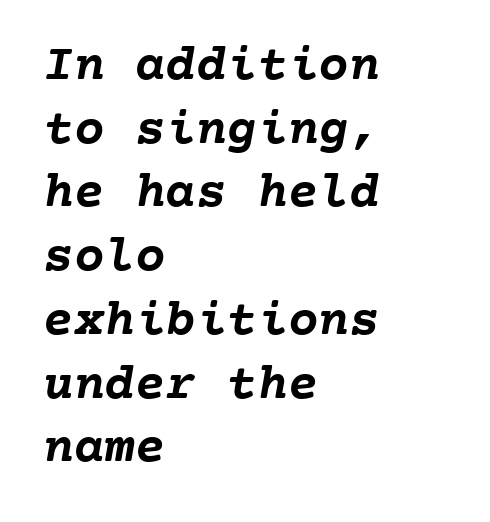
Letters rest on an invisible, unmarked baseline. Each letter, wide or thin by design, is forced into the same width here. The typesetting leans heavy: a genuine bold. Interline gaps are of average width in this sample.
